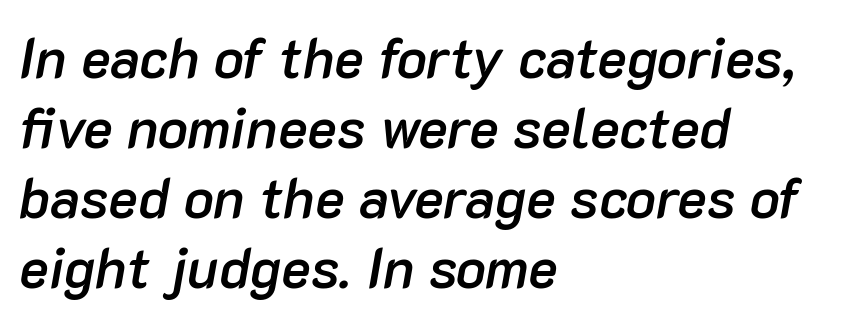
Caption: standard tracking, unaltered. Looks like regular typesetting: each glyph gets only the width it needs. Tall strokes in this sample are angled rather than plumb. This block has exactly the height ordinary leading produces. In CSS terms this would be text-align: left. These words are printed semibold, heavier than regular yet not bold.
